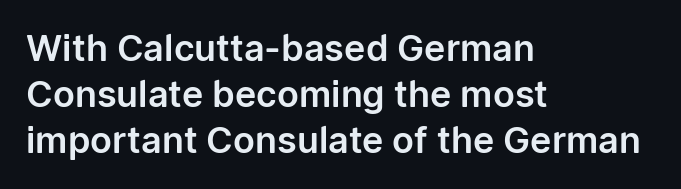
{"serif": "no", "italic": "no", "width": "normal", "stroke_contrast": "low", "x_height": "medium", "monospaced": "no", "underline": "no", "align": "left", "line_spacing": "normal", "line_spacing_ratio": 1.28, "letter_spacing": "normal", "letter_spacing_em": 0.0, "glyph_px": 36}
